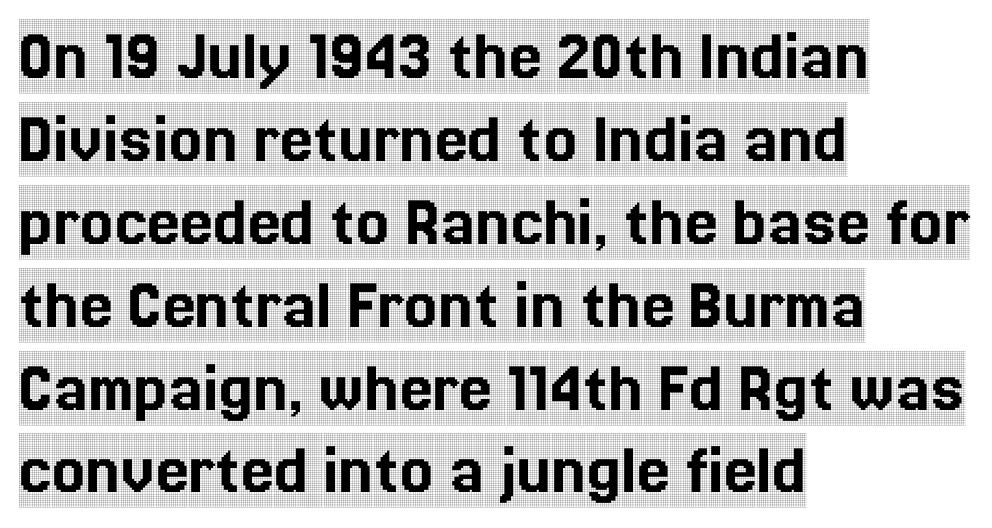
Q: Is the text italic (slanted)? A: No, it is upright.
Q: Is the typeface a serif or a sans-serif typeface? A: Serif.
Q: Is the text underlined? A: No.
Q: How is the paragraph aligned? A: Left-aligned.
Q: Is the spacing between letters normal or unusually wide? A: Normal.
Q: Is the spacing between lines tight, normal or loose? A: Tight.
Q: Width (condensed, normal, or wide)? A: Condensed.
Q: x-height? A: Large.
Q: Monospaced? A: No.
